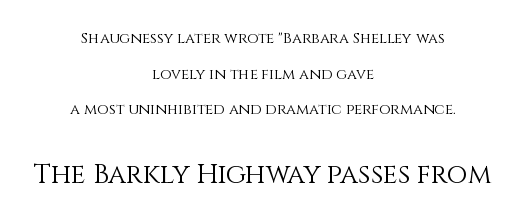
{"italic": "no", "bold": "no", "underline": "no", "align": "center", "line_spacing": "loose", "line_spacing_ratio": 2.37, "letter_spacing": "normal", "letter_spacing_em": 0.0, "larger_block": "second", "size_ratio": 1.8, "glyph_px": 27}
